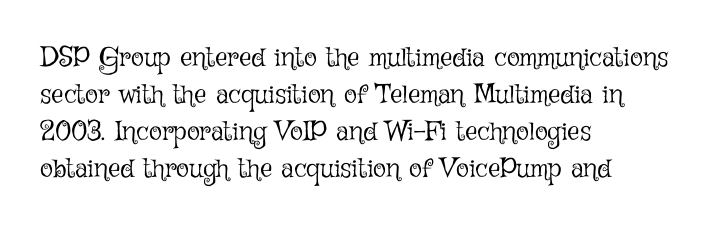
Q: Is the text bold? A: No.
Q: Is the text italic (slanted)? A: No, it is upright.
Q: Is the text underlined? A: No.
Q: How is the paragraph aligned? A: Left-aligned.
Q: Is the spacing between letters normal or unusually wide? A: Normal.
Q: Is the spacing between lines tight, normal or loose? A: Normal.
